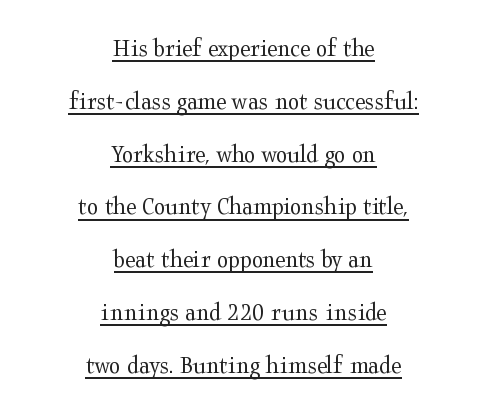
Q: Is the text bold? A: No.
Q: Is the text italic (slanted)? A: No, it is upright.
Q: Is the text underlined? A: Yes.
Q: How is the paragraph aligned? A: Centered.
Q: Is the spacing between letters normal or unusually wide? A: Normal.
Q: Is the spacing between lines tight, normal or loose? A: Loose.
